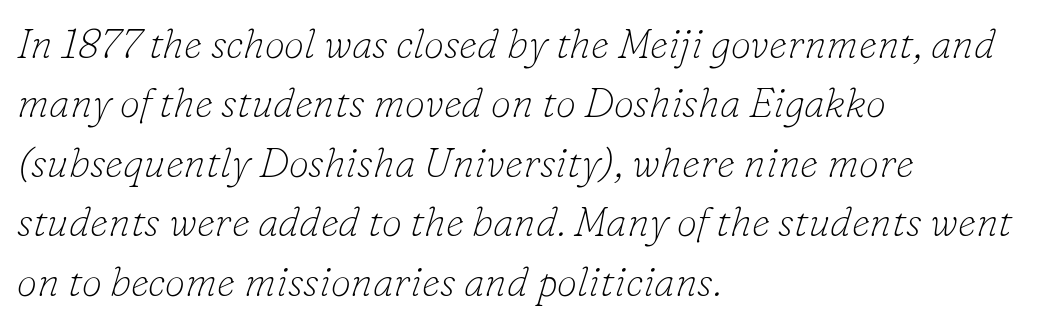
{"serif": "yes", "italic": "yes", "lean": "right", "slant_degrees": 16, "bold": "no", "weight": "thin", "width": "normal", "stroke_contrast": "low", "x_height": "small", "monospaced": "no", "underline": "no", "align": "left", "line_spacing": "normal", "line_spacing_ratio": 1.45, "letter_spacing": "normal", "letter_spacing_em": 0.0, "glyph_px": 41}
